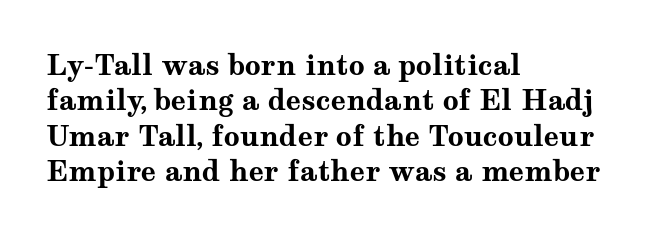
There is no visible air inserted between adjacent glyphs. The text was rendered using a seriffed face with decorative stroke endings. The lines sit at an ordinary, default distance from one another. Rule under the text: the space is simply empty. Heft: maximum for text — a bold. The lines in this sample share a left origin and differ only in where they stop.
